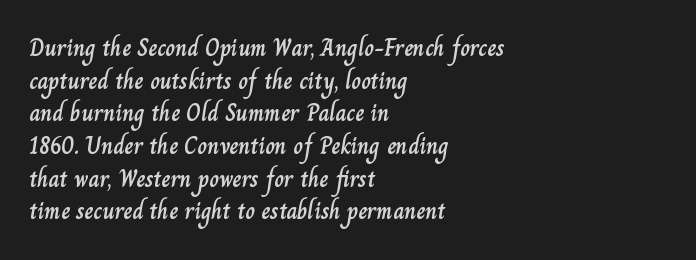
Q: Is the text italic (slanted)? A: Yes.
Q: Is the text underlined? A: No.
Q: How is the paragraph aligned? A: Left-aligned.
Q: Is the spacing between letters normal or unusually wide? A: Normal.
Q: Is the spacing between lines tight, normal or loose? A: Normal.
